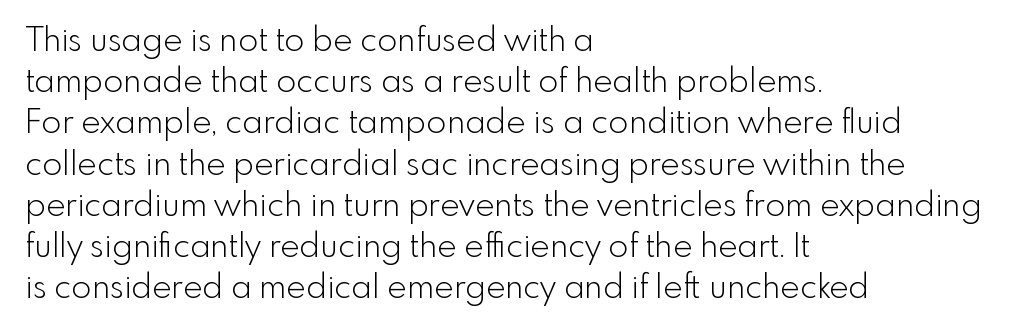
The image shows 33 px light sans-serif type, upright; set left-aligned, normal line spacing (1.25x), normal letter spacing, not underlined; a small x-height.
